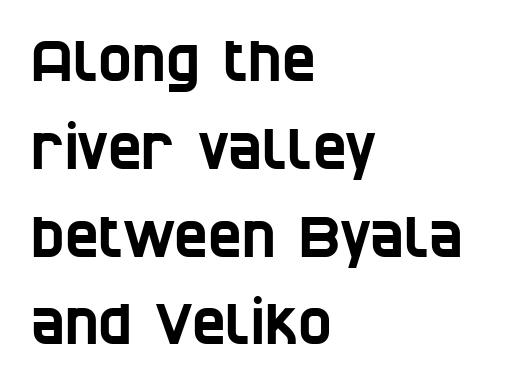
Q: Is the typeface a serif or a sans-serif typeface? A: Sans-serif.
Q: Is the text underlined? A: No.
Q: How is the paragraph aligned? A: Left-aligned.
Q: Is the spacing between letters normal or unusually wide? A: Normal.
Q: Is the spacing between lines tight, normal or loose? A: Normal.
Q: Width (condensed, normal, or wide)? A: Condensed.
Q: Stroke contrast? A: Low.
Q: x-height? A: Large.
Q: Monospaced? A: No.
